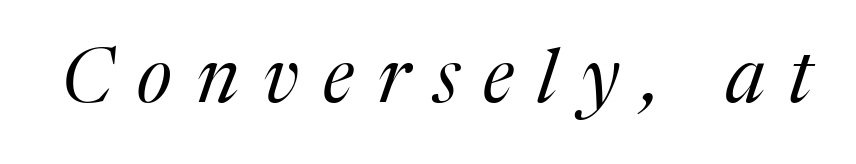
Q: Is the text bold? A: No.
Q: Is the text italic (slanted)? A: Yes, it leans right by about 17 degrees.
Q: Is the typeface a serif or a sans-serif typeface? A: Serif.
Q: Is the text underlined? A: No.
Q: Is the spacing between letters normal or unusually wide? A: Unusually wide.
Q: Width (condensed, normal, or wide)? A: Normal.
Q: Stroke contrast? A: Medium.
Q: x-height? A: Medium.
Q: Monospaced? A: No.
